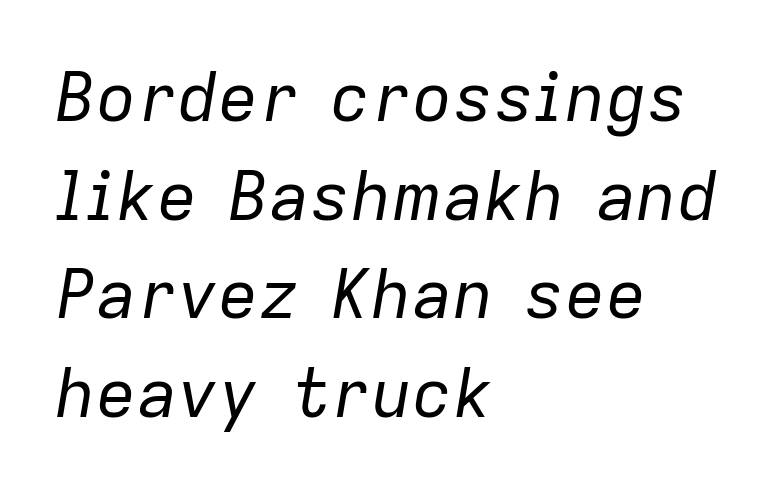
The gap between lines stays unmarked. Style check: oblique. The passage is arranged the way most books set body copy — flush left. You could not count columns in this text — the font is proportionally spaced.
